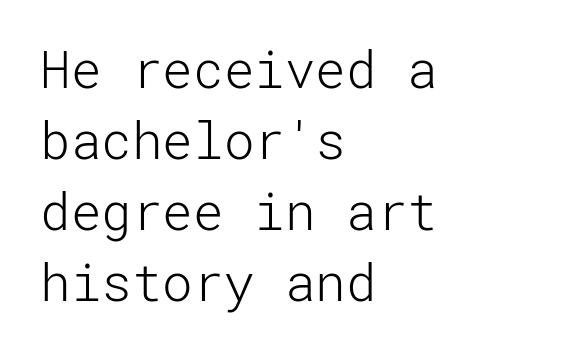
This reads as an unemphasized weight, regular at the heaviest. You can tell from the bare stems that sans-serif type was used. Plain, unruled lines of type. Default kerning and tracking; the words read as compact shapes.
